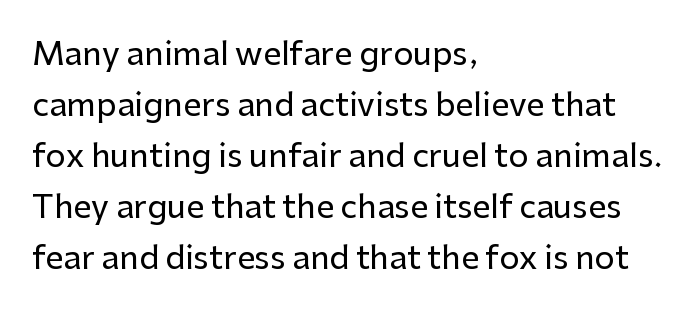
The image shows 32 px sans-serif type, upright; set left-aligned, normal line spacing (1.59x), normal letter spacing, not underlined; low stroke contrast and a medium x-height.
